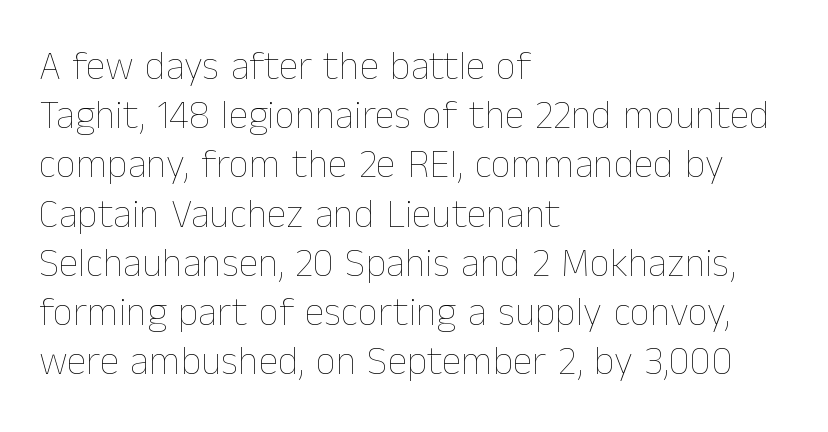
{"italic": "no", "bold": "no", "weight": "thin", "width": "normal", "stroke_contrast": "low", "x_height": "medium", "monospaced": "no", "underline": "no", "align": "left", "line_spacing_ratio": 1.23, "letter_spacing": "normal", "letter_spacing_em": 0.0, "glyph_px": 40}
